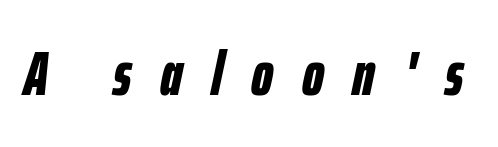
{"italic": "yes", "lean": "right", "slant_degrees": 12, "bold": "yes", "weight": "bold", "width": "condensed", "stroke_contrast": "low", "x_height": "medium", "monospaced": "no", "underline": "no", "letter_spacing": "wide", "letter_spacing_em": 0.46, "glyph_px": 62}
